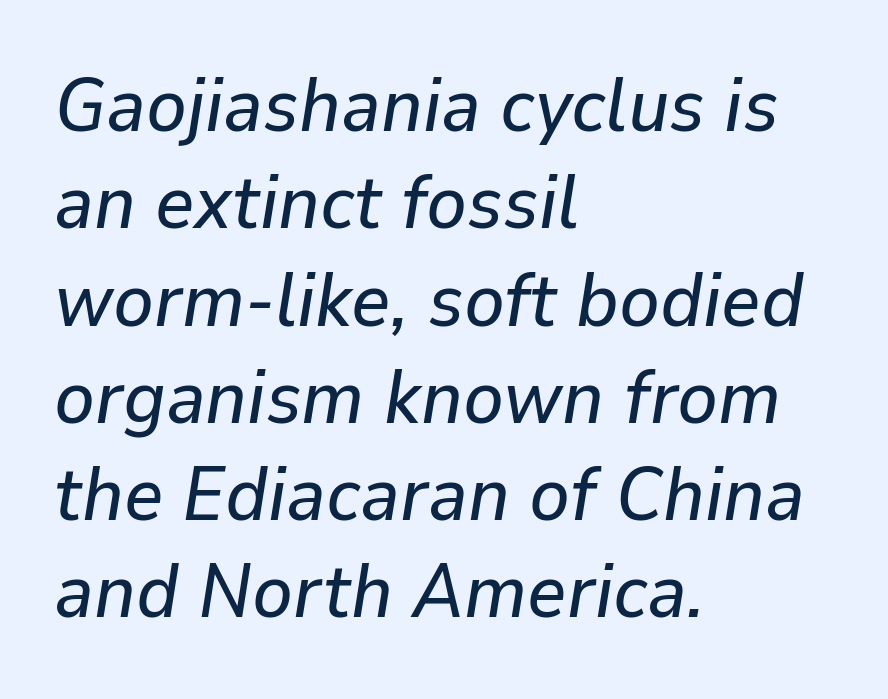
{"italic": "yes", "lean": "right", "slant_degrees": 9, "width": "normal", "stroke_contrast": "low", "x_height": "medium", "monospaced": "no", "underline": "no", "align": "left", "line_spacing": "normal", "line_spacing_ratio": 1.28, "letter_spacing": "normal", "letter_spacing_em": 0.0, "glyph_px": 76}
